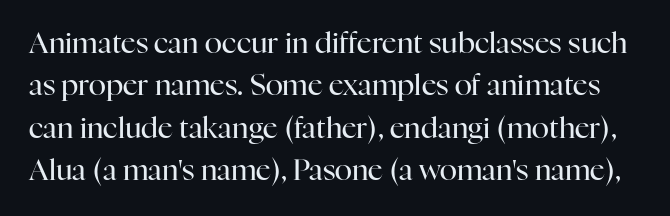
Q: Is the text bold? A: No.
Q: Is the text italic (slanted)? A: No, it is upright.
Q: Is the typeface a serif or a sans-serif typeface? A: Serif.
Q: Is the text underlined? A: No.
Q: Is the spacing between letters normal or unusually wide? A: Normal.
Q: Is the spacing between lines tight, normal or loose? A: Normal.
Q: Width (condensed, normal, or wide)? A: Normal.
Q: Stroke contrast? A: High.
Q: x-height? A: Medium.
Q: Monospaced? A: No.
